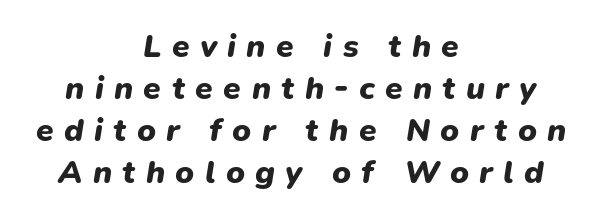
{"italic": "yes", "lean": "right", "slant_degrees": 9, "bold": "yes", "weight": "heavy", "width": "normal", "stroke_contrast": "low", "x_height": "medium", "monospaced": "no", "underline": "no", "align": "center", "line_spacing": "normal", "line_spacing_ratio": 1.31, "letter_spacing": "wide", "letter_spacing_em": 0.32, "glyph_px": 32}
